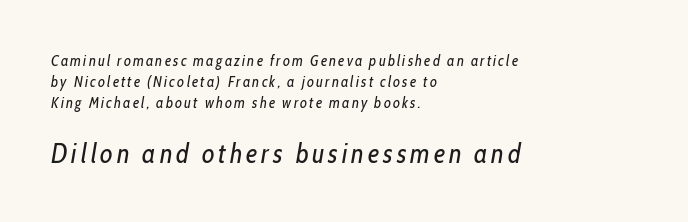
The image shows 27 px text type, italic (leaning right); set left-aligned, normal line spacing (1.41x), not underlined; the second (bottom) block is 1.8x larger.
